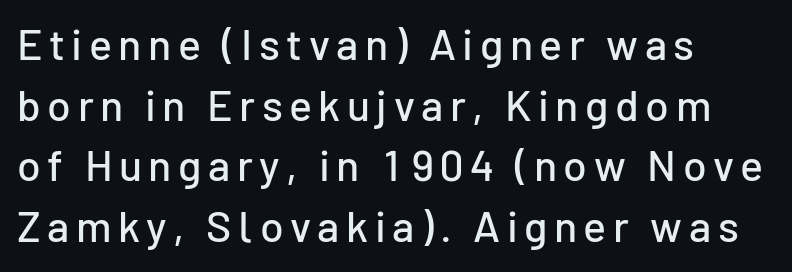
{"serif": "no", "italic": "no", "width": "normal", "stroke_contrast": "low", "x_height": "medium", "monospaced": "no", "underline": "no", "align": "left", "line_spacing": "normal", "line_spacing_ratio": 1.41, "glyph_px": 43}
